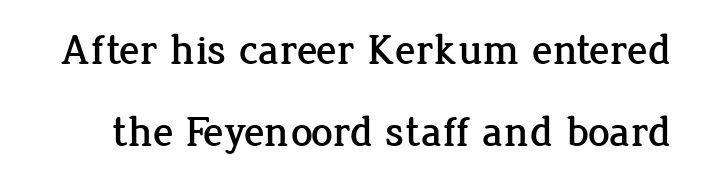
{"serif": "yes", "italic": "no", "width": "normal", "stroke_contrast": "low", "x_height": "medium", "monospaced": "no", "underline": "no", "line_spacing": "loose", "line_spacing_ratio": 1.9, "letter_spacing": "normal", "letter_spacing_em": 0.0, "glyph_px": 43}
